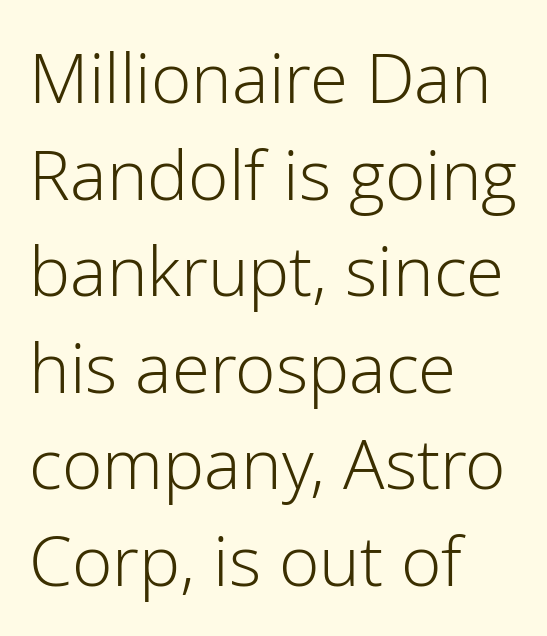
The passage shown is typed in a proportional face where columns would drift. Line spacing here is normal. This rendering uses left alignment, leaving the right contour irregular. Nothing sits at the stroke ends, so this counts as sans-serif.
